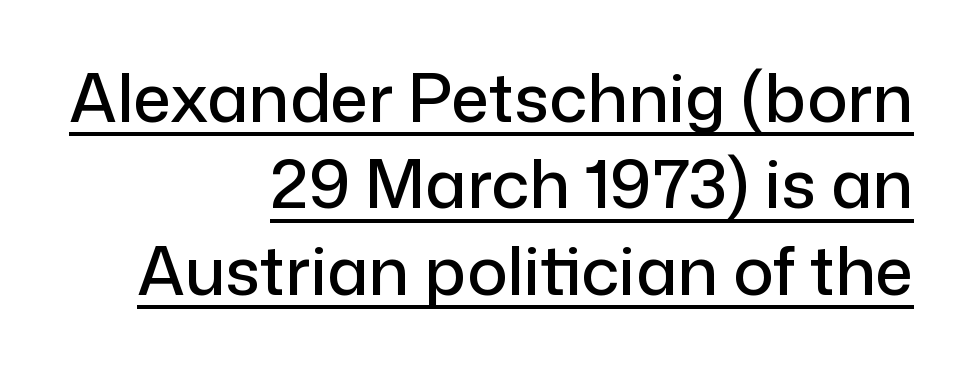
Note the varied advance widths — an 'i' is clearly narrower than an 'm'. Does the leading feel generous? No, just average. Serif or sans? Sans — the stroke terminals are bare. These lines keep a tight, regular rhythm from letter to letter.
